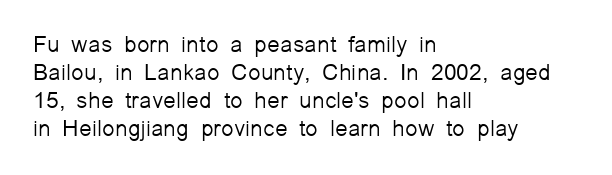
The image shows 23 px text type, upright; set left-aligned, line spacing 1.22x, normal letter spacing, not underlined.
